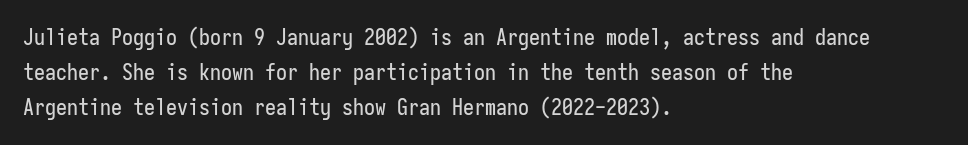
The image shows 22 px text type, upright; set left-aligned, normal line spacing (1.58x), normal letter spacing, not underlined.
